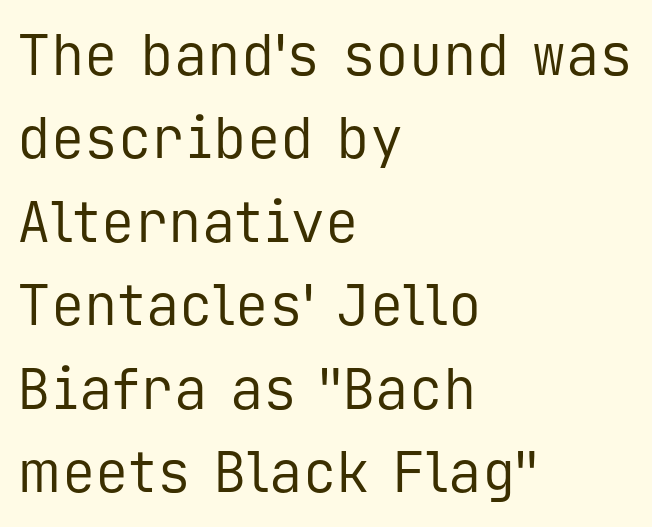
The image shows 56 px regular-weight sans-serif type, upright, monospaced; set left-aligned, normal line spacing (1.49x), normal letter spacing, not underlined; low stroke contrast and a medium x-height.
